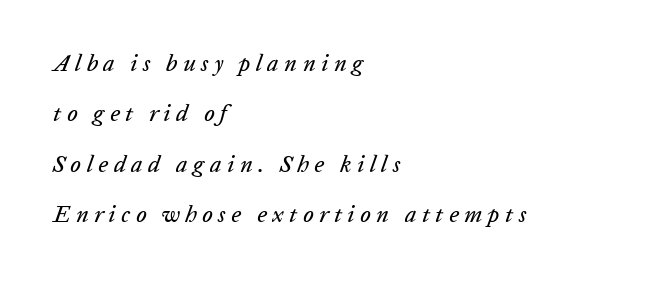
Compared with typical paragraphs, the rows here are farther apart. Caption: multi-line text, flush left, ragged right. Would a proofreader flag this as italicized? Yes. Substantial extra tracking has been applied to these lines. Clear beneath every line of the passage.
